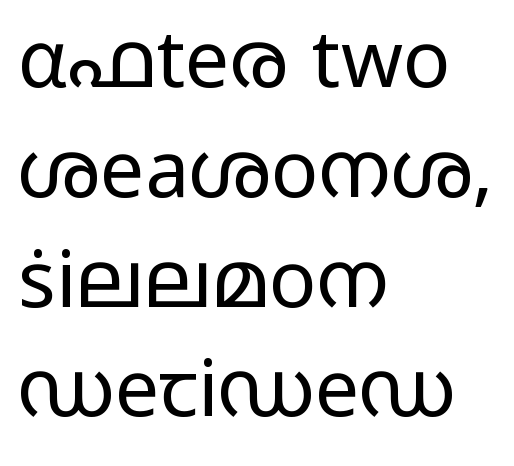
Visually the block forms a straight wall on the left and a jagged coastline on the right. Unlike a traditional serif, this face leaves its strokes unadorned. The letters look calm and open, with moderate or lighter stems. Italic: no, the glyphs are upright roman.
